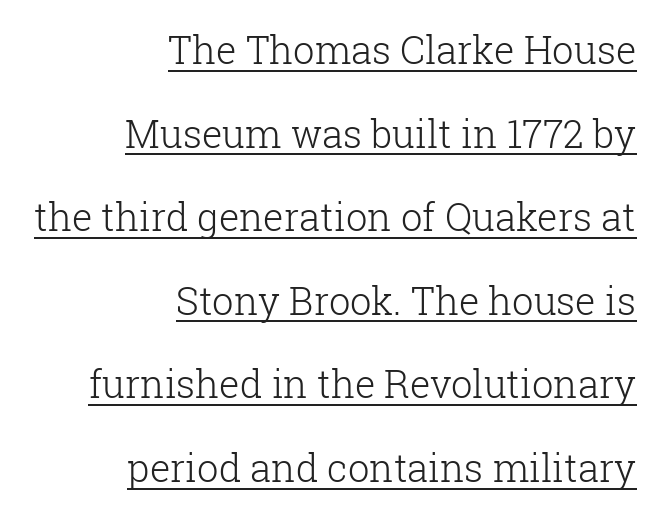
Q: Is the text bold? A: No.
Q: Is the text italic (slanted)? A: No, it is upright.
Q: Is the typeface a serif or a sans-serif typeface? A: Serif.
Q: Is the text underlined? A: Yes.
Q: How is the paragraph aligned? A: Right-aligned.
Q: Is the spacing between letters normal or unusually wide? A: Normal.
Q: Is the spacing between lines tight, normal or loose? A: Loose.
Q: Width (condensed, normal, or wide)? A: Normal.
Q: Stroke contrast? A: Low.
Q: x-height? A: Medium.
Q: Monospaced? A: No.
